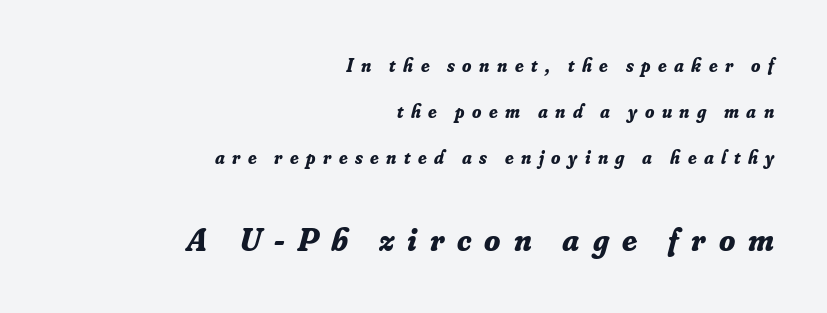
The image shows 33 px bold serif type, italic (leaning right); set right-aligned, loose line spacing (2.43x), unusually wide letter spacing (+0.39 em), not underlined; the second (bottom) block is 1.74x larger; low stroke contrast and a small x-height.
